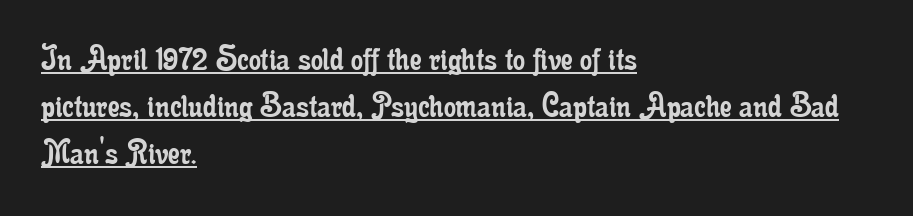
The passage is arranged the way most books set body copy — flush left. Each letter keeps its own natural width here, so spacing adapts to shape. Look at the tracking — it's just the regular setting, nothing added. The passage shown is typeset with a serif family.
